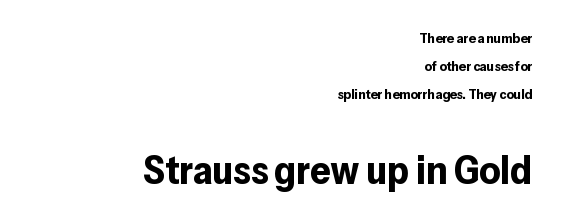
You could fit nearly another row in the gap between these rows. Observe the ordinary spacing: letters are neighbours, not strangers. Think of a printed novel: that variable character pitch is what you see here. Line endings align vertically; line beginnings do not. The face used here is a sans, in the tradition of grotesques and geometrics. The words here are not underlined.
